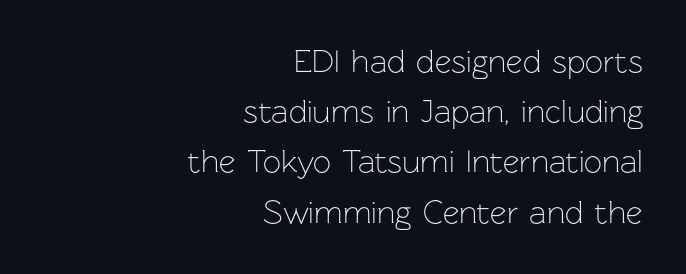
{"serif": "no", "italic": "no", "bold": "no", "weight": "light", "width": "normal", "stroke_contrast": "low", "x_height": "medium", "monospaced": "no", "underline": "no", "align": "right", "line_spacing": "normal", "line_spacing_ratio": 1.57, "letter_spacing": "normal", "letter_spacing_em": 0.0, "glyph_px": 32}
